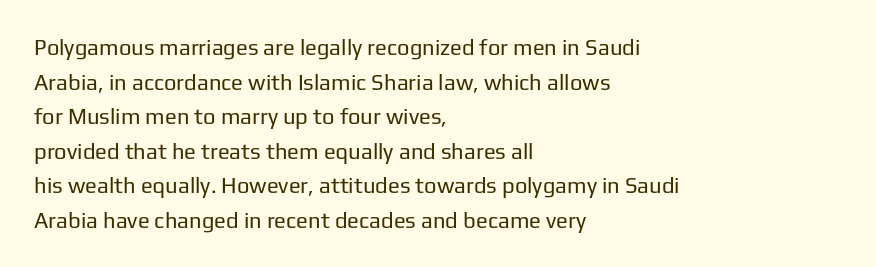
The image shows 22 px text type, upright; set left-aligned, normal line spacing (1.57x), normal letter spacing, not underlined.
